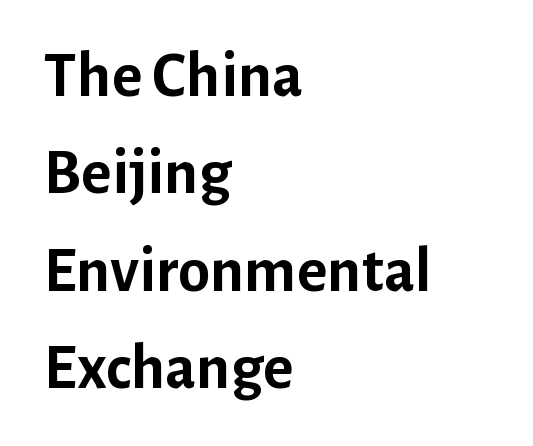
The image shows 65 px semibold sans-serif type, upright; set left-aligned, normal line spacing (1.5x), normal letter spacing, not underlined; low stroke contrast and a medium x-height.
